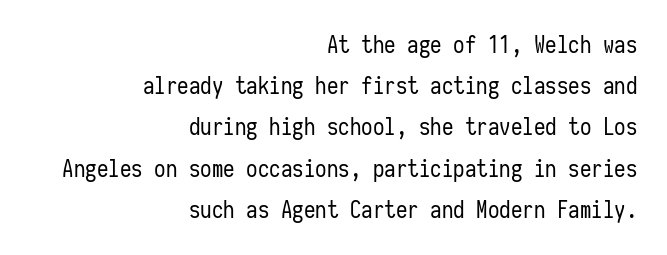
Q: Is the text bold? A: No.
Q: Is the text italic (slanted)? A: No, it is upright.
Q: Is the text underlined? A: No.
Q: How is the paragraph aligned? A: Right-aligned.
Q: Is the spacing between letters normal or unusually wide? A: Normal.
